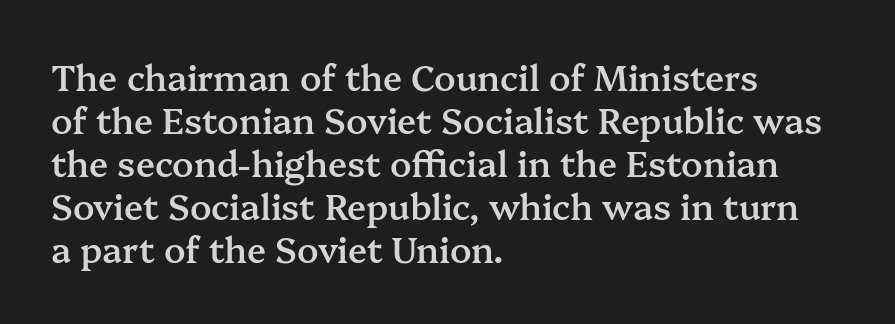
The image shows 35 px semibold serif type, upright; set left-aligned, line spacing 1.23x, normal letter spacing, not underlined; medium stroke contrast and a medium x-height.
